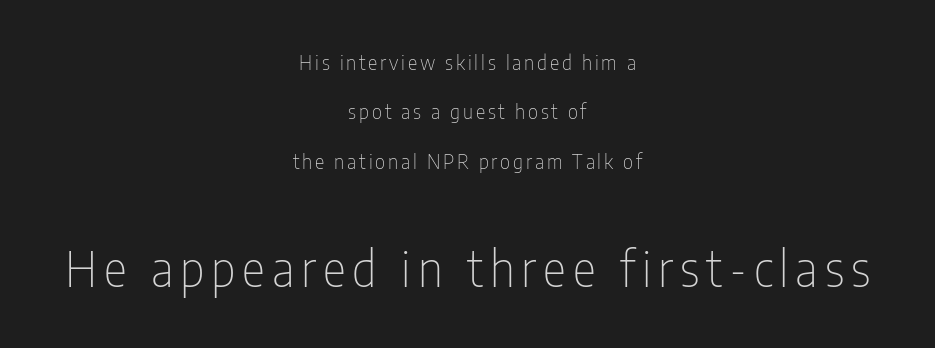
The image shows 49 px thin, condensed sans-serif type, upright; set centered, loose line spacing (2.47x), not underlined; the second (bottom) block is 2.45x larger; low stroke contrast and a medium x-height.
